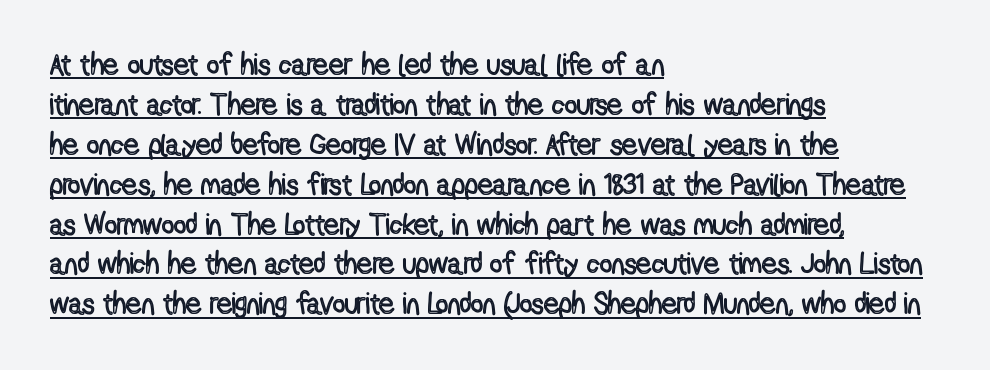
{"italic": "no", "width": "condensed", "x_height": "medium", "monospaced": "no", "underline": "yes", "align": "left", "line_spacing": "normal", "line_spacing_ratio": 1.33, "letter_spacing": "normal", "letter_spacing_em": 0.0, "glyph_px": 30}
